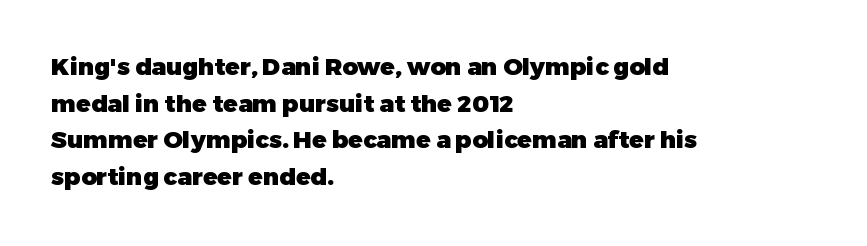
{"italic": "no", "bold": "yes", "underline": "no", "align": "left", "line_spacing": "normal", "line_spacing_ratio": 1.53, "letter_spacing": "normal", "letter_spacing_em": 0.0, "glyph_px": 24}
